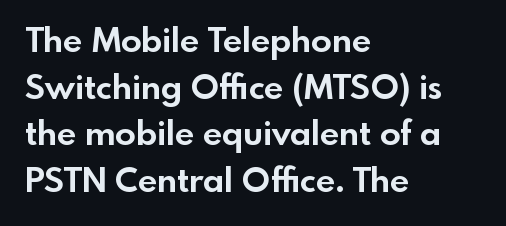
Q: Is the text bold? A: Yes.
Q: Is the text italic (slanted)? A: No, it is upright.
Q: Is the typeface a serif or a sans-serif typeface? A: Sans-serif.
Q: Is the text underlined? A: No.
Q: How is the paragraph aligned? A: Left-aligned.
Q: Is the spacing between letters normal or unusually wide? A: Normal.
Q: Is the spacing between lines tight, normal or loose? A: Normal.
Q: Width (condensed, normal, or wide)? A: Normal.
Q: x-height? A: Small.
Q: Monospaced? A: No.
